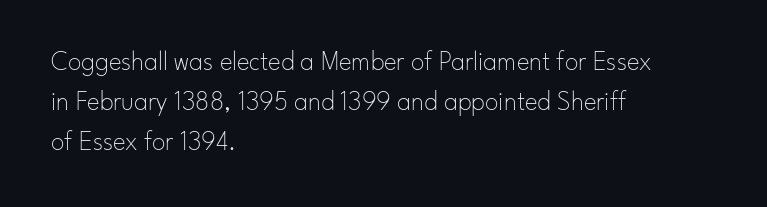
{"italic": "no", "bold": "no", "underline": "no", "align": "left", "line_spacing": "normal", "line_spacing_ratio": 1.48, "letter_spacing": "normal", "letter_spacing_em": 0.0, "glyph_px": 27}
